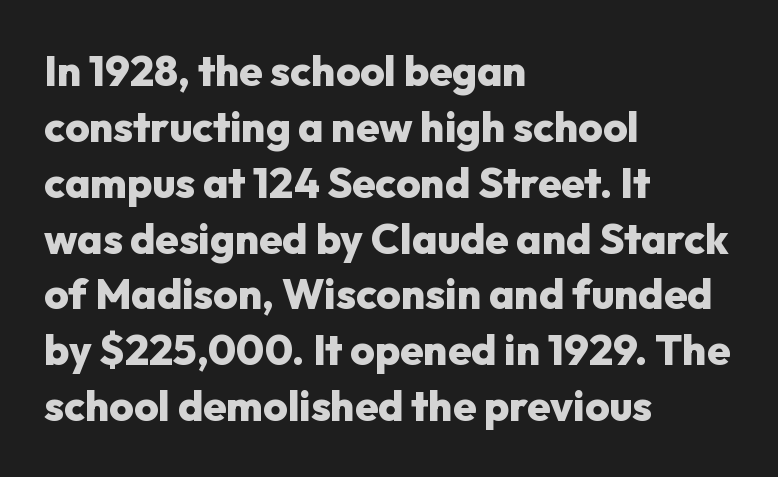
{"serif": "no", "italic": "no", "bold": "yes", "weight": "heavy", "width": "normal", "stroke_contrast": "low", "x_height": "medium", "monospaced": "no", "underline": "no", "align": "left", "line_spacing": "normal", "line_spacing_ratio": 1.33, "letter_spacing": "normal", "letter_spacing_em": 0.0, "glyph_px": 42}
